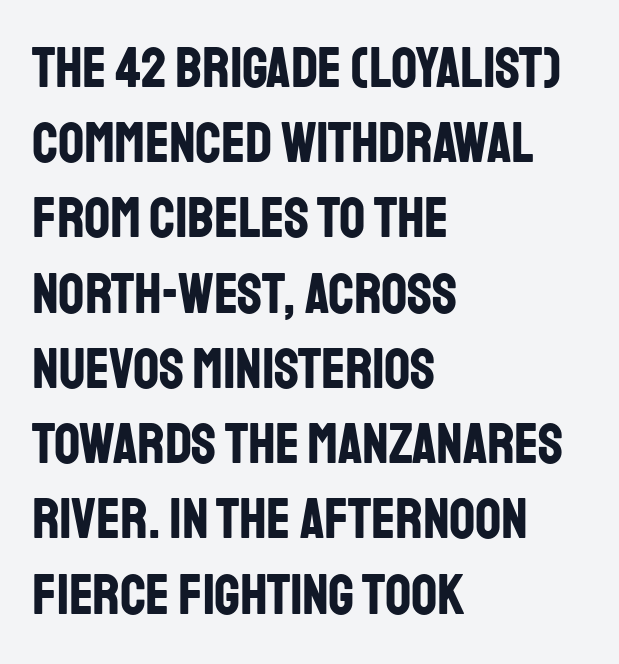
Serif or sans? Sans — the stroke terminals are bare. Each row of text sits above clean, open space. Vertical strokes here are truly vertical. Look at the stroke-to-counter ratio: heavy, a bold. The face used here is proportionally spaced, like ordinary book or web type. There is no visible air inserted between adjacent glyphs.
